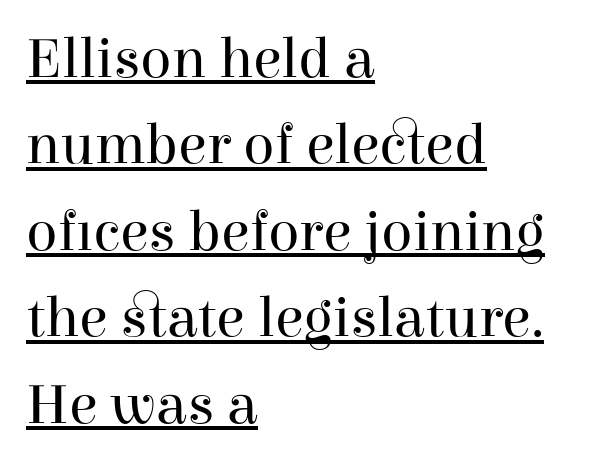
Q: Is the text bold? A: No.
Q: Is the text italic (slanted)? A: No, it is upright.
Q: Is the typeface a serif or a sans-serif typeface? A: Serif.
Q: Is the text underlined? A: Yes.
Q: How is the paragraph aligned? A: Left-aligned.
Q: Is the spacing between letters normal or unusually wide? A: Normal.
Q: Is the spacing between lines tight, normal or loose? A: Normal.
Q: Width (condensed, normal, or wide)? A: Normal.
Q: Stroke contrast? A: High.
Q: x-height? A: Medium.
Q: Monospaced? A: No.
